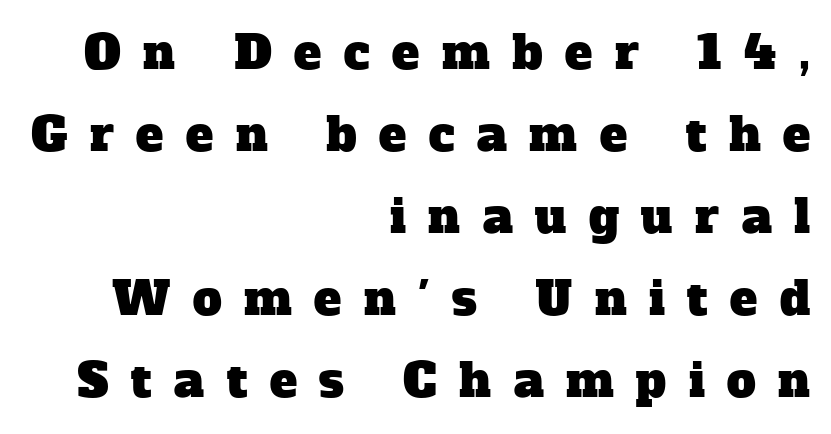
Q: Is the typeface a serif or a sans-serif typeface? A: Serif.
Q: Is the text underlined? A: No.
Q: How is the paragraph aligned? A: Right-aligned.
Q: Is the spacing between letters normal or unusually wide? A: Unusually wide.
Q: Width (condensed, normal, or wide)? A: Normal.
Q: Stroke contrast? A: Low.
Q: x-height? A: Medium.
Q: Monospaced? A: No.
